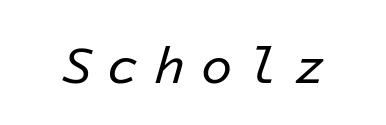
{"italic": "yes", "lean": "right", "slant_degrees": 16, "bold": "no", "weight": "regular", "width": "normal", "stroke_contrast": "low", "x_height": "medium", "underline": "no", "letter_spacing": "wide", "letter_spacing_em": 0.3, "glyph_px": 51}
